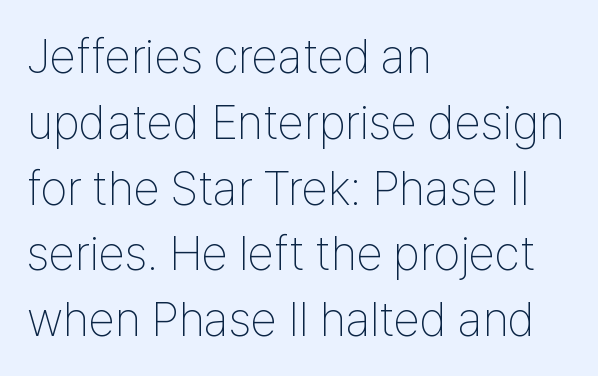
The image shows 48 px thin, condensed sans-serif type, upright; set left-aligned, normal line spacing (1.37x), normal letter spacing, not underlined; low stroke contrast and a medium x-height.
